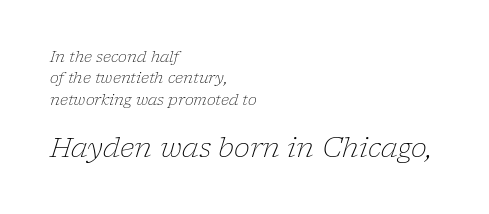
The image shows 27 px text type, italic (leaning right); set left-aligned, normal line spacing (1.43x), normal letter spacing, not underlined; the second (bottom) block is 1.8x larger.
